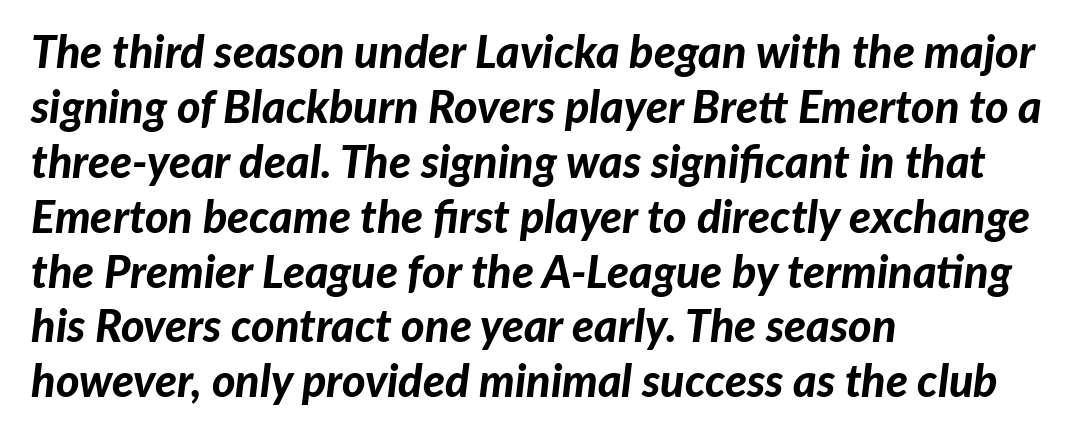
Q: Is the text bold? A: Yes.
Q: Is the text italic (slanted)? A: Yes, it leans right by about 7 degrees.
Q: Is the text underlined? A: No.
Q: How is the paragraph aligned? A: Left-aligned.
Q: Is the spacing between letters normal or unusually wide? A: Normal.
Q: Width (condensed, normal, or wide)? A: Normal.
Q: Stroke contrast? A: Low.
Q: x-height? A: Medium.
Q: Monospaced? A: No.
